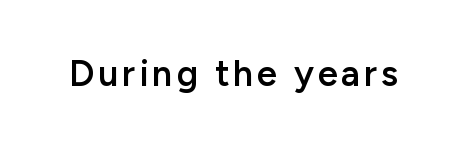
{"serif": "no", "italic": "no", "bold": "semi", "weight": "semibold", "width": "normal", "stroke_contrast": "low", "x_height": "medium", "monospaced": "no", "underline": "no", "glyph_px": 36}
